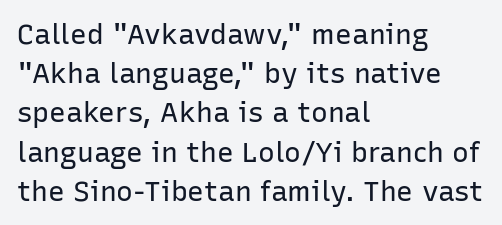
Q: Is the text bold? A: No.
Q: Is the text italic (slanted)? A: No, it is upright.
Q: Is the typeface a serif or a sans-serif typeface? A: Sans-serif.
Q: Is the text underlined? A: No.
Q: How is the paragraph aligned? A: Left-aligned.
Q: Is the spacing between letters normal or unusually wide? A: Normal.
Q: Is the spacing between lines tight, normal or loose? A: Normal.
Q: Width (condensed, normal, or wide)? A: Normal.
Q: Stroke contrast? A: Low.
Q: x-height? A: Medium.
Q: Monospaced? A: No.
